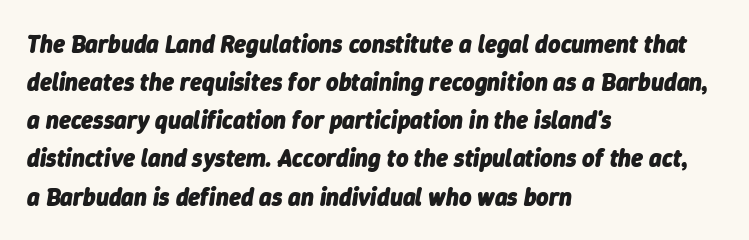
The image shows 24 px bold type, italic (leaning right); set left-aligned, normal line spacing (1.59x), normal letter spacing, not underlined.
